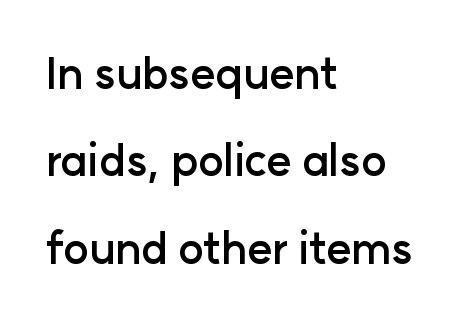
This sample uses plain, unmodified letter spacing. The passage is arranged the way most books set body copy — flush left. Has an underline been added? It has not. You can tell it's not italic because the verticals are truly vertical.
